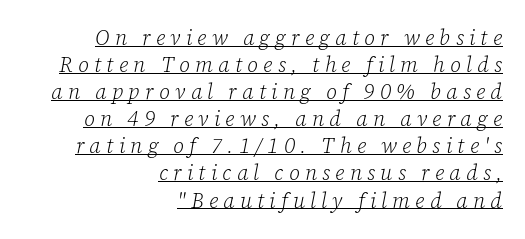
The image shows 21 px text type, italic (leaning right); set right-aligned, normal line spacing (1.29x), unusually wide letter spacing (+0.25 em), underlined.
